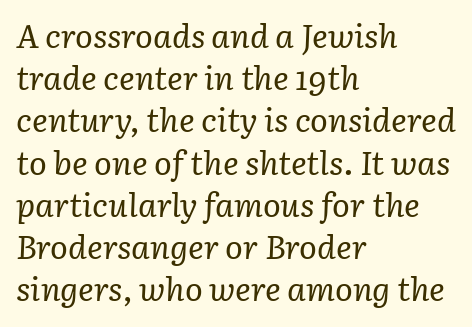
{"serif": "yes", "italic": "yes", "lean": "right", "slant_degrees": 3, "bold": "no", "weight": "regular", "width": "normal", "stroke_contrast": "low", "x_height": "medium", "monospaced": "no", "underline": "no", "align": "left", "line_spacing": "normal", "line_spacing_ratio": 1.28, "letter_spacing": "normal", "letter_spacing_em": 0.0, "glyph_px": 33}
